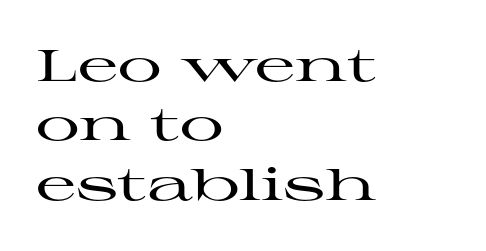
The horizontal fit of the characters is conventional and even. Vertically, the passage feels balanced, rows spaced as you'd expect. Notice how the stems are strictly vertical — no italics here. Typographically, this falls in the serif category. The rendering anchors every line to the left-hand side.
